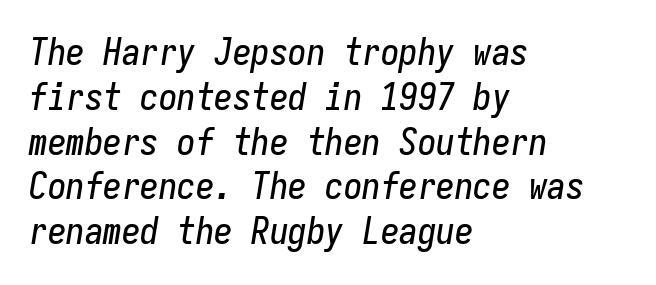
{"italic": "yes", "lean": "right", "slant_degrees": 9, "width": "condensed", "stroke_contrast": "low", "x_height": "medium", "monospaced": "yes", "underline": "no", "align": "left", "line_spacing_ratio": 1.21, "letter_spacing": "normal", "letter_spacing_em": 0.0, "glyph_px": 37}
